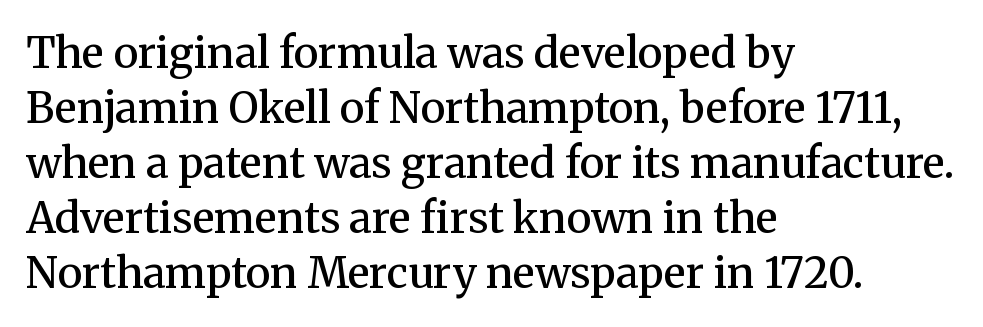
{"serif": "yes", "italic": "no", "bold": "semi", "weight": "semibold", "width": "normal", "stroke_contrast": "medium", "x_height": "medium", "monospaced": "no", "underline": "no", "align": "left", "line_spacing": "normal", "line_spacing_ratio": 1.31, "letter_spacing": "normal", "letter_spacing_em": 0.0, "glyph_px": 42}
